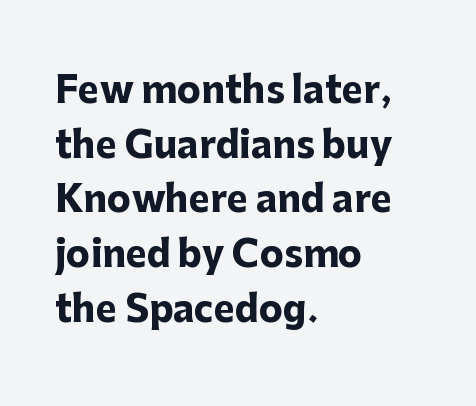
{"serif": "no", "italic": "no", "bold": "yes", "weight": "heavy", "width": "normal", "stroke_contrast": "low", "x_height": "medium", "monospaced": "no", "underline": "no", "align": "left", "line_spacing": "normal", "line_spacing_ratio": 1.52, "letter_spacing": "normal", "letter_spacing_em": 0.0, "glyph_px": 36}
